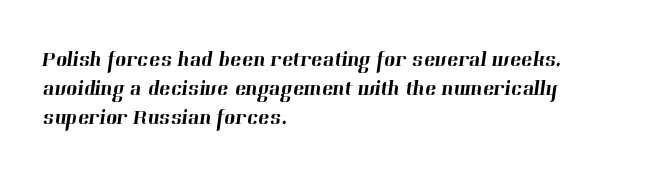
The image shows 21 px text type; set left-aligned, normal line spacing (1.39x), normal letter spacing, not underlined.
